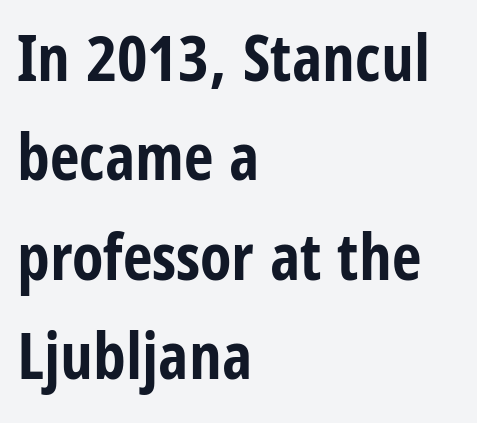
The image shows 65 px bold, condensed sans-serif type, upright; set left-aligned, normal line spacing (1.53x), normal letter spacing, not underlined; low stroke contrast and a large x-height.
